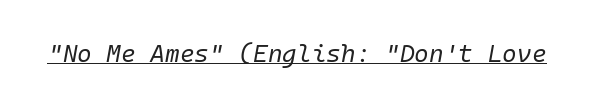
{"italic": "yes", "lean": "right", "slant_degrees": 10, "bold": "no", "underline": "yes", "letter_spacing": "normal", "letter_spacing_em": 0.0, "glyph_px": 25}
